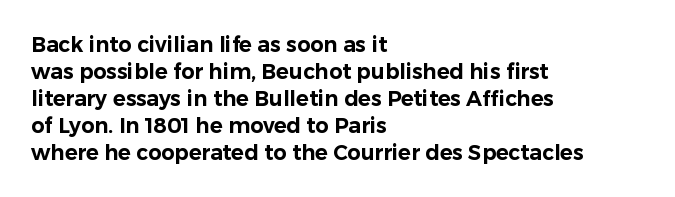
No word sits above an underline. Rendered with straight, roman letterforms. A typesetter would call this leading conventional body-copy spacing. Nothing unusual about the tracking: characters are spaced as the font intends. Line starts are locked; line ends wander.
